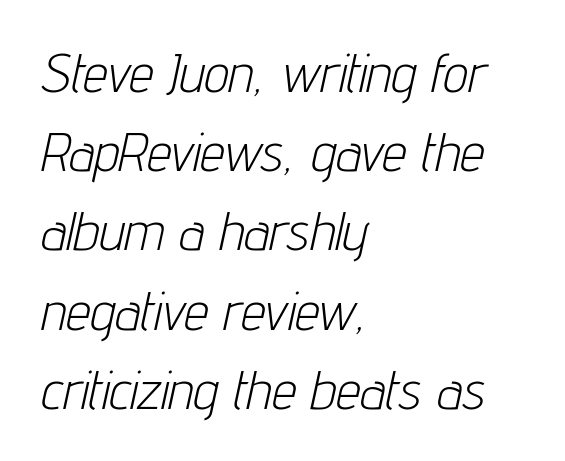
The image shows 55 px light, condensed type, italic (leaning right); set left-aligned, normal line spacing (1.44x), normal letter spacing, not underlined; low stroke contrast and a medium x-height.
